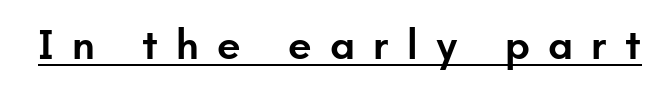
The typography opts for an upright posture over an oblique one. What kind of face is this? One without serifs — a sans. The lettering is marked with a stroke running underneath it. Typesetter's note: demi weight, one step under bold. The tracking reads as deliberately expanded to a designer's eye. Note the varied advance widths — an 'i' is clearly narrower than an 'm'.
